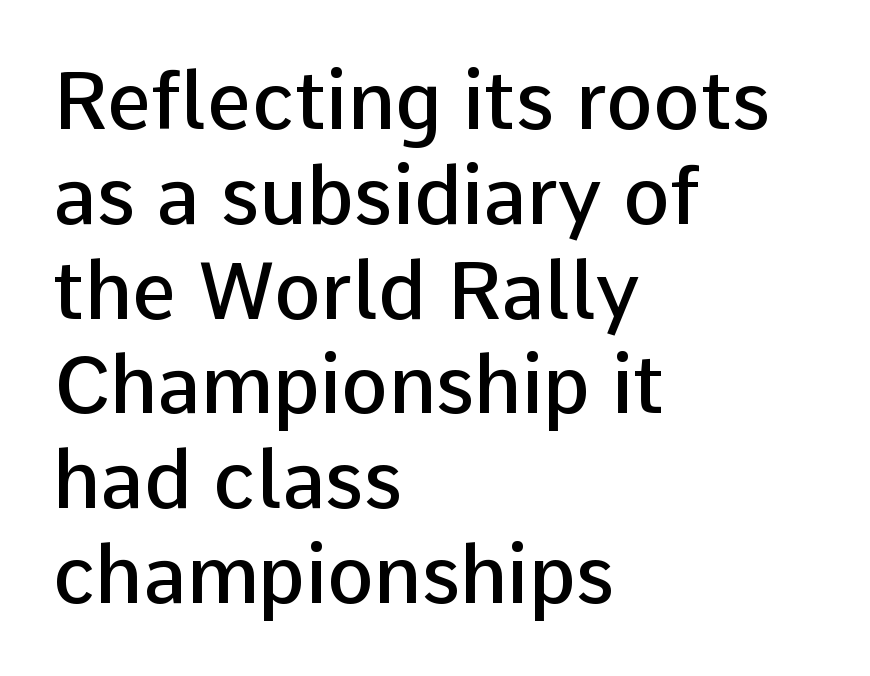
Q: Is the text bold? A: Semi-bold.
Q: Is the text italic (slanted)? A: No, it is upright.
Q: Is the typeface a serif or a sans-serif typeface? A: Sans-serif.
Q: Is the text underlined? A: No.
Q: How is the paragraph aligned? A: Left-aligned.
Q: Is the spacing between letters normal or unusually wide? A: Normal.
Q: Width (condensed, normal, or wide)? A: Normal.
Q: Stroke contrast? A: Low.
Q: x-height? A: Medium.
Q: Monospaced? A: No.
